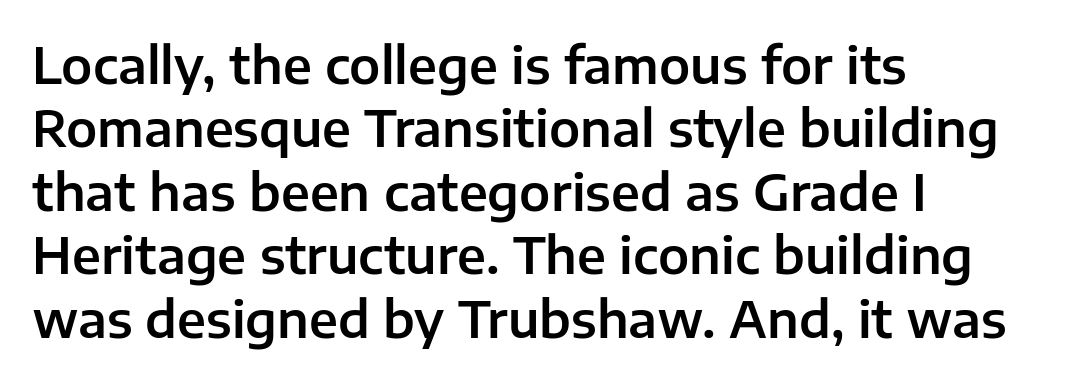
You can tell from the bare stems that sans-serif type was used. Tracking value appears to be zero — textbook default spacing. Think of a printed novel: that variable character pitch is what you see here. Just letters on the line, the space beneath them empty.
